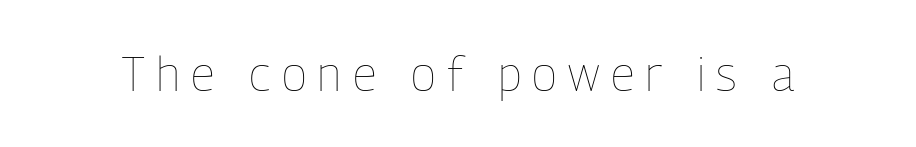
Q: Is the text bold? A: No.
Q: Is the text italic (slanted)? A: No, it is upright.
Q: Is the text underlined? A: No.
Q: Is the spacing between letters normal or unusually wide? A: Unusually wide.
Q: Width (condensed, normal, or wide)? A: Condensed.
Q: Stroke contrast? A: Low.
Q: x-height? A: Medium.
Q: Monospaced? A: No.
